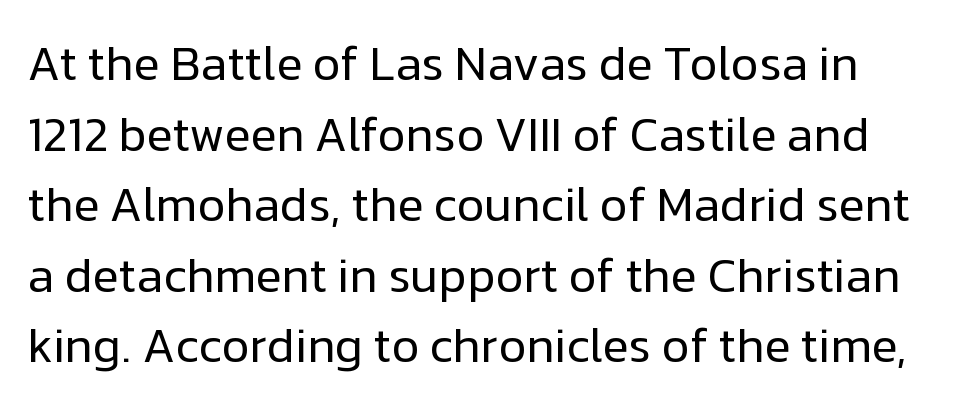
The font family rendered here belongs to the sans-serif group. This sample keeps an unexceptional amount of space between lines. The string is rendered with underlining switched off. Compared with a typical body face, this is equally light or lighter still. This is roman type, the default non-slanted kind.
